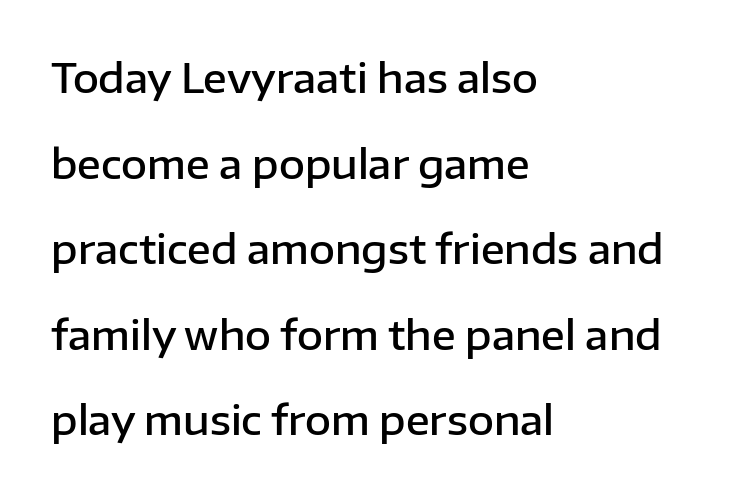
The typesetter chose a ragged-right arrangement here. How heavy is the stroke? Medium-heavy — a semibold, shy of bold. Between one letter and the next there's only the usual sliver of space. Check the space under the baseline: it is left empty. Font category for this specimen: sans-serif.
